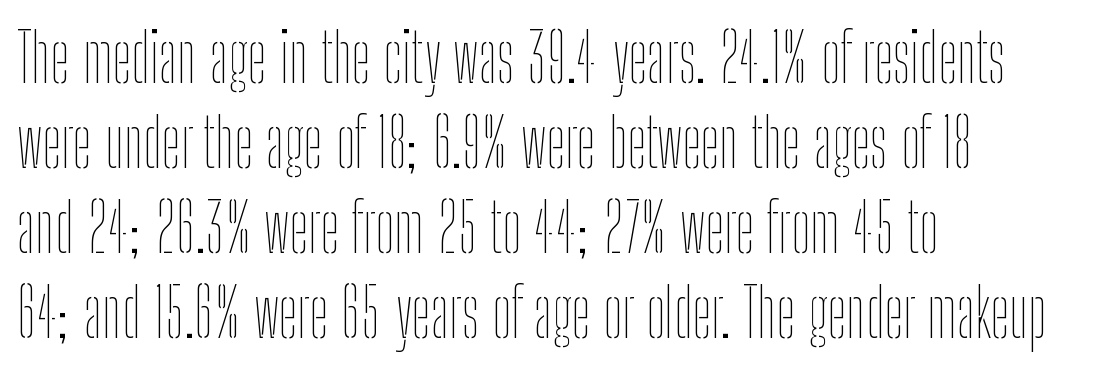
Quick note: underline off. Characters follow at the spacing the type designer built in. Nothing heavy about these letters — not bold at all. The passage is arranged the way most books set body copy — flush left. The letters stand straight up with perfectly vertical stems. Evenly set lines give the paragraph a standard silhouette.
